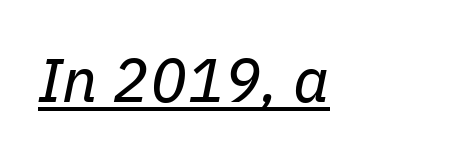
The image shows 62 px regular-weight type, italic (leaning right); set normal letter spacing, underlined; low stroke contrast and a medium x-height.
